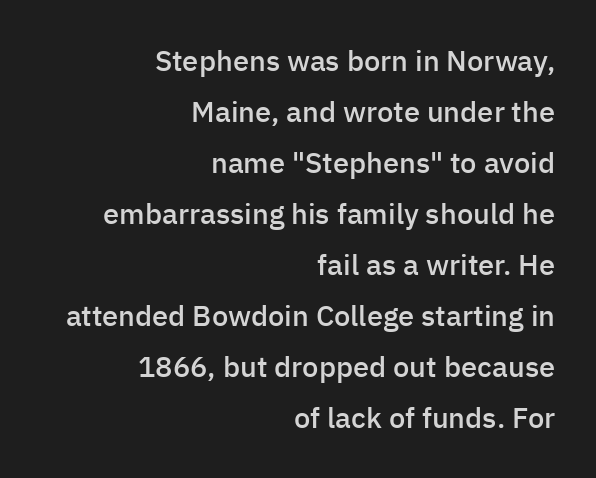
Has an underline been added? It has not. Examine the stroke ends and you'll find no serifs. Set as a demibold, roughly 600 on the weight scale. Line endings align vertically; line beginnings do not.
